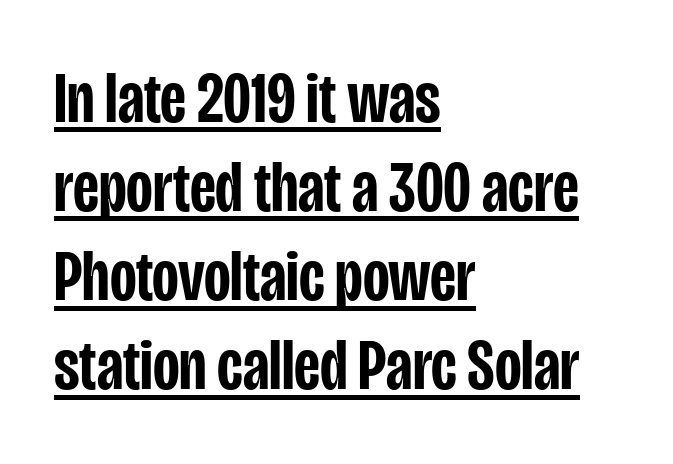
Underlined type. You could not count columns in this text — the font is proportionally spaced. Words appear dense and cohesive because spacing is normal. A bit beefed up — I'd call it semibold rather than bold. Posture: upright roman. Check where the strokes stop: nothing finishes them off — pure sans.
